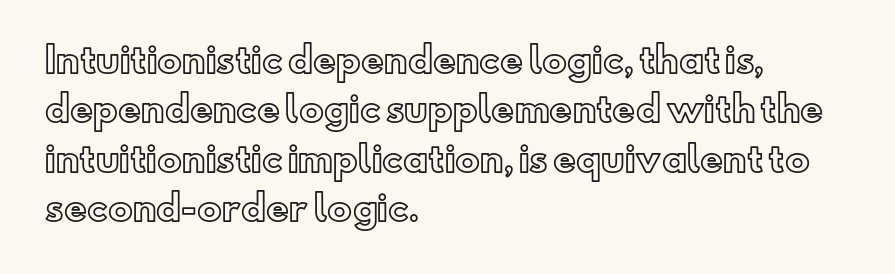
The passage shown stacks its lines at a standard gap. Which margin do the lines hug? The left one — the right edge is uneven. The gaps between neighbouring characters are ordinary and unremarkable. The face used here is proportionally spaced, like ordinary book or web type. The foot of each line stays bare and open.
